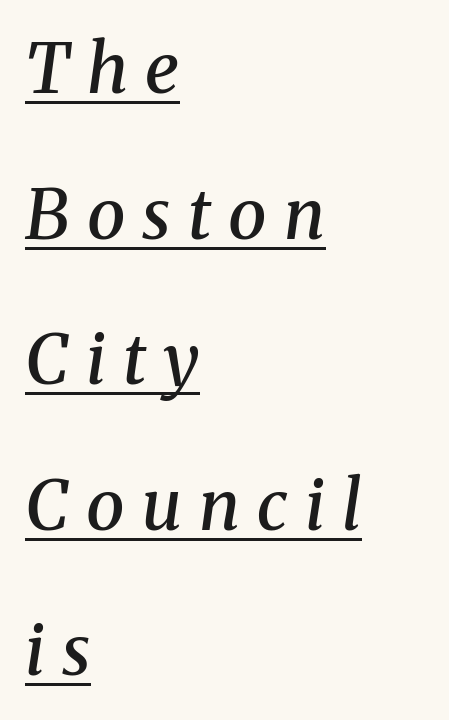
{"serif": "yes", "italic": "yes", "lean": "right", "slant_degrees": 8, "bold": "semi", "weight": "semibold", "width": "normal", "stroke_contrast": "medium", "x_height": "medium", "monospaced": "no", "underline": "yes", "align": "left", "line_spacing": "loose", "line_spacing_ratio": 2.11, "letter_spacing": "wide", "letter_spacing_em": 0.25, "glyph_px": 69}
